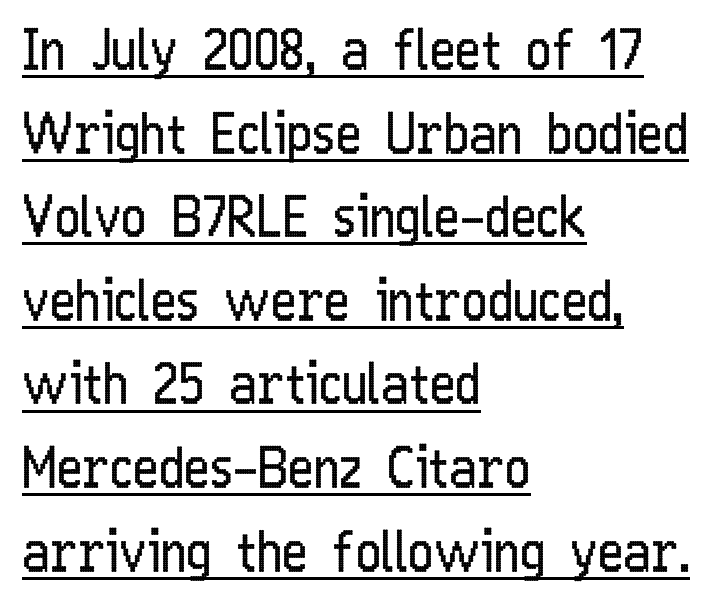
{"serif": "no", "italic": "no", "bold": "no", "weight": "regular", "width": "condensed", "stroke_contrast": "low", "x_height": "medium", "monospaced": "no", "underline": "yes", "align": "left", "line_spacing": "normal", "line_spacing_ratio": 1.52, "letter_spacing": "normal", "letter_spacing_em": 0.0, "glyph_px": 55}
